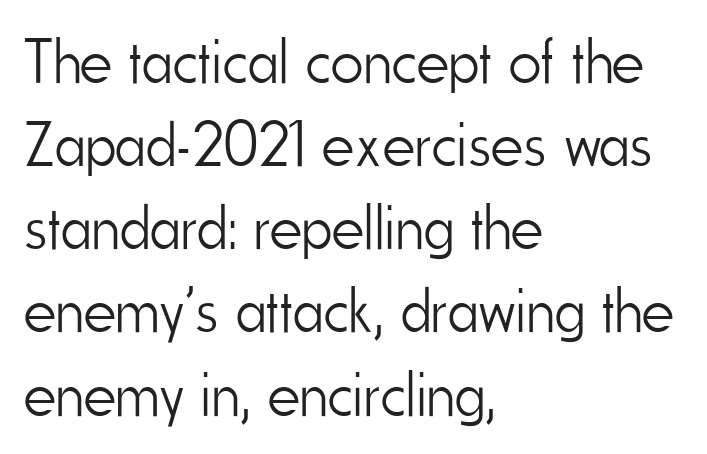
Are there feet on the stems? There aren't — it's a sans. The paragraph shown leans on its left margin. Designer's note — italics off, roman on. This sample uses plain, unmodified letter spacing.
